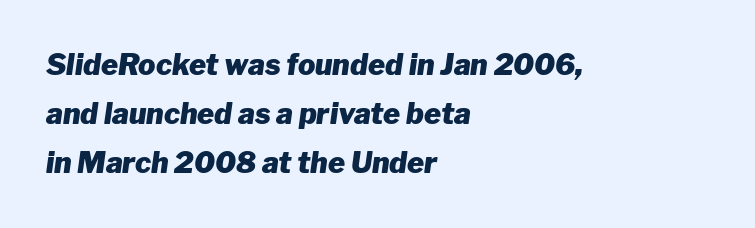
The image shows 29 px heavy type, italic (leaning right); set left-aligned, normal line spacing (1.69x), normal letter spacing, not underlined; low stroke contrast and a medium x-height.
